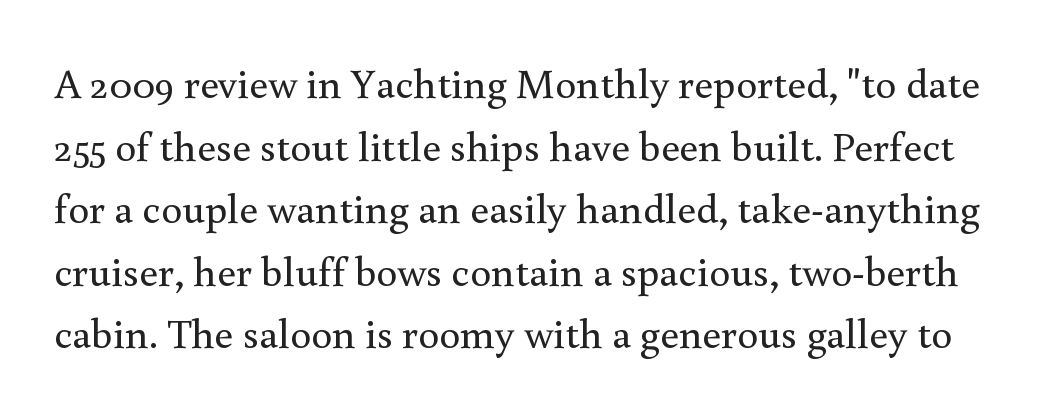
Q: Is the text bold? A: No.
Q: Is the text italic (slanted)? A: No, it is upright.
Q: Is the typeface a serif or a sans-serif typeface? A: Serif.
Q: Is the text underlined? A: No.
Q: Is the spacing between letters normal or unusually wide? A: Normal.
Q: Is the spacing between lines tight, normal or loose? A: Normal.
Q: Width (condensed, normal, or wide)? A: Normal.
Q: x-height? A: Small.
Q: Monospaced? A: No.
